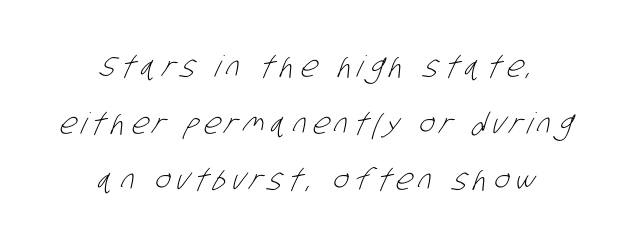
Q: Is the text bold? A: No.
Q: Is the typeface a serif or a sans-serif typeface? A: Sans-serif.
Q: Is the text underlined? A: No.
Q: How is the paragraph aligned? A: Centered.
Q: Is the spacing between letters normal or unusually wide? A: Unusually wide.
Q: Is the spacing between lines tight, normal or loose? A: Loose.
Q: Width (condensed, normal, or wide)? A: Condensed.
Q: Stroke contrast? A: Low.
Q: x-height? A: Large.
Q: Monospaced? A: No.
